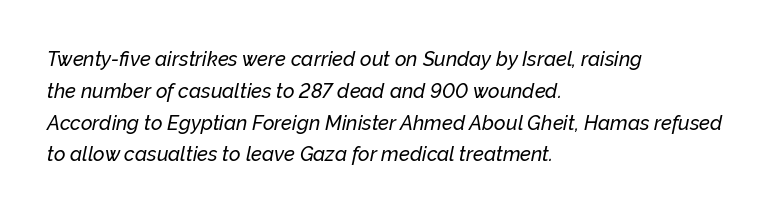
Q: Is the text italic (slanted)? A: Yes, it leans right by about 12 degrees.
Q: Is the text underlined? A: No.
Q: How is the paragraph aligned? A: Left-aligned.
Q: Is the spacing between letters normal or unusually wide? A: Normal.
Q: Is the spacing between lines tight, normal or loose? A: Normal.
